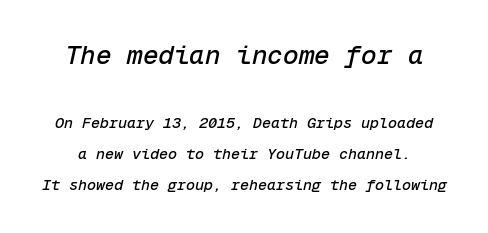
Q: Is the text italic (slanted)? A: Yes, it leans right by about 12 degrees.
Q: Is the text underlined? A: No.
Q: Is the spacing between letters normal or unusually wide? A: Normal.
Q: Is the spacing between lines tight, normal or loose? A: Loose.
Q: Which block of text is set in a larger size, the first (top) or the second (bottom)? A: The first (top) one.
